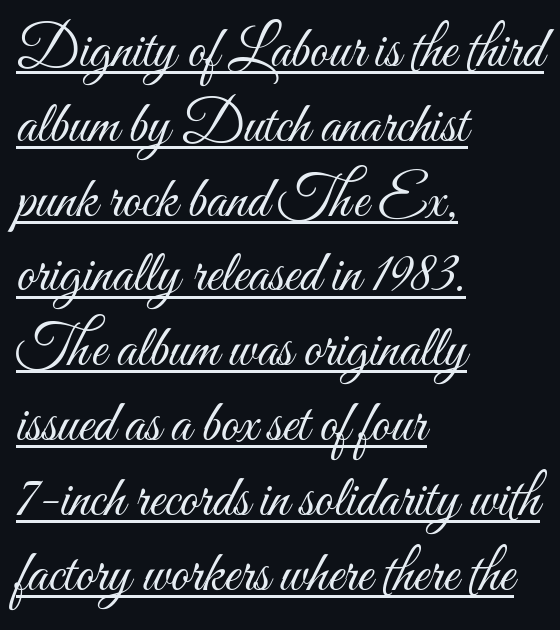
{"bold": "no", "weight": "light", "width": "condensed", "stroke_contrast": "medium", "x_height": "small", "monospaced": "no", "underline": "yes", "align": "left", "line_spacing": "normal", "line_spacing_ratio": 1.29, "letter_spacing": "normal", "letter_spacing_em": 0.0, "glyph_px": 58}
